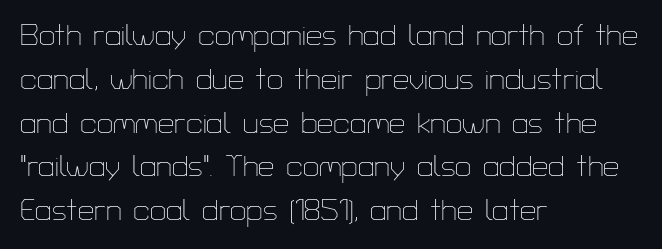
Q: Is the text bold? A: No.
Q: Is the text italic (slanted)? A: No, it is upright.
Q: Is the typeface a serif or a sans-serif typeface? A: Sans-serif.
Q: Is the text underlined? A: No.
Q: How is the paragraph aligned? A: Left-aligned.
Q: Is the spacing between letters normal or unusually wide? A: Normal.
Q: Is the spacing between lines tight, normal or loose? A: Normal.
Q: Width (condensed, normal, or wide)? A: Normal.
Q: Stroke contrast? A: Low.
Q: x-height? A: Medium.
Q: Monospaced? A: No.
